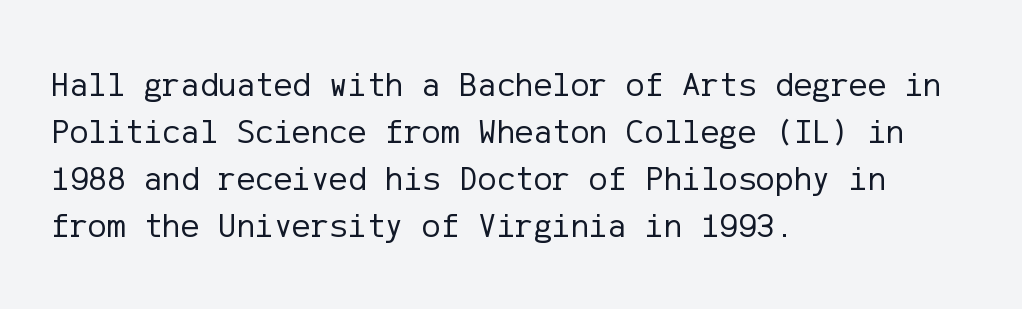
Q: Is the text bold? A: No.
Q: Is the text italic (slanted)? A: No, it is upright.
Q: Is the typeface a serif or a sans-serif typeface? A: Sans-serif.
Q: Is the text underlined? A: No.
Q: How is the paragraph aligned? A: Left-aligned.
Q: Is the spacing between letters normal or unusually wide? A: Normal.
Q: Is the spacing between lines tight, normal or loose? A: Normal.
Q: Width (condensed, normal, or wide)? A: Normal.
Q: Stroke contrast? A: Low.
Q: x-height? A: Medium.
